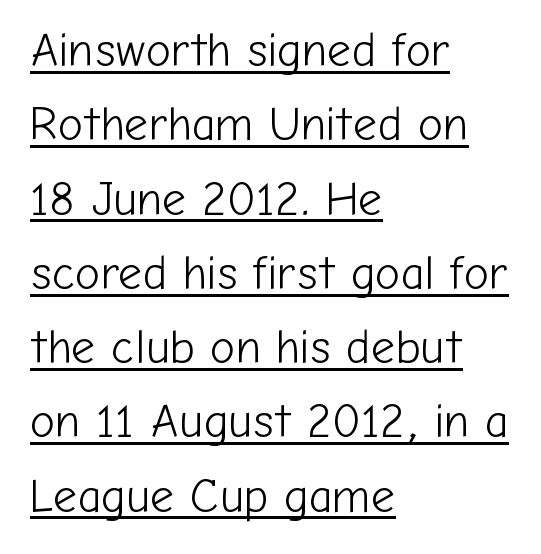
Q: Is the text bold? A: No.
Q: Is the text italic (slanted)? A: No, it is upright.
Q: Is the typeface a serif or a sans-serif typeface? A: Sans-serif.
Q: Is the text underlined? A: Yes.
Q: How is the paragraph aligned? A: Left-aligned.
Q: Is the spacing between letters normal or unusually wide? A: Normal.
Q: Is the spacing between lines tight, normal or loose? A: Normal.
Q: Width (condensed, normal, or wide)? A: Normal.
Q: Stroke contrast? A: Low.
Q: x-height? A: Medium.
Q: Monospaced? A: No.
